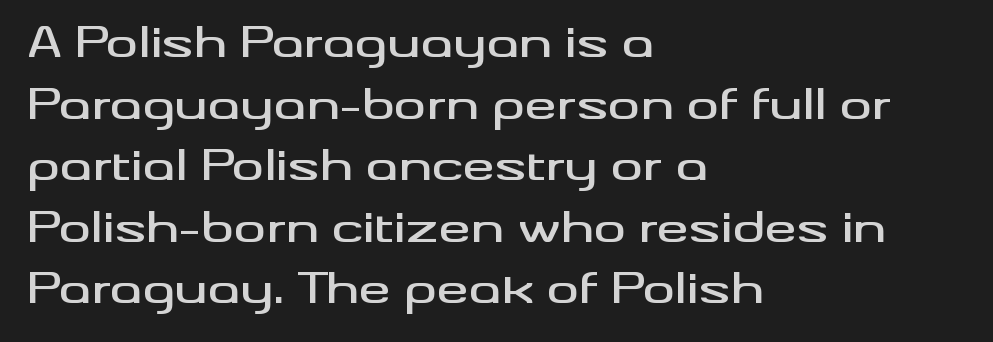
{"serif": "no", "italic": "no", "width": "wide", "stroke_contrast": "medium", "x_height": "small", "monospaced": "no", "underline": "no", "align": "left", "line_spacing": "normal", "line_spacing_ratio": 1.54, "letter_spacing": "normal", "letter_spacing_em": 0.0, "glyph_px": 40}
